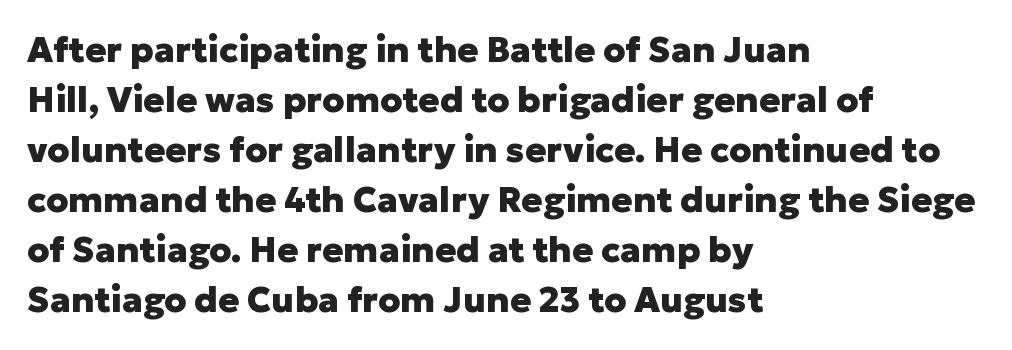
The image shows 35 px heavy sans-serif type, upright; set left-aligned, normal line spacing (1.43x), normal letter spacing, not underlined; low stroke contrast and a medium x-height.
